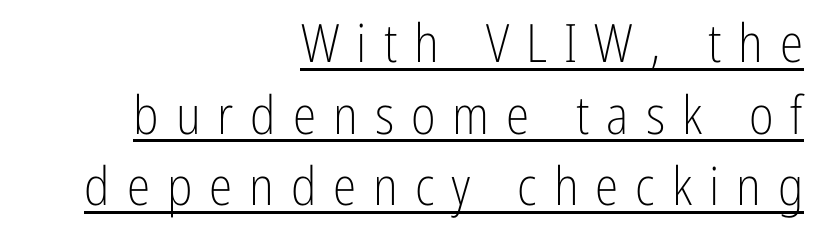
The image shows 53 px light, condensed sans-serif type, upright; set right-aligned, normal line spacing (1.35x), unusually wide letter spacing (+0.32 em), underlined; low stroke contrast and a medium x-height.
